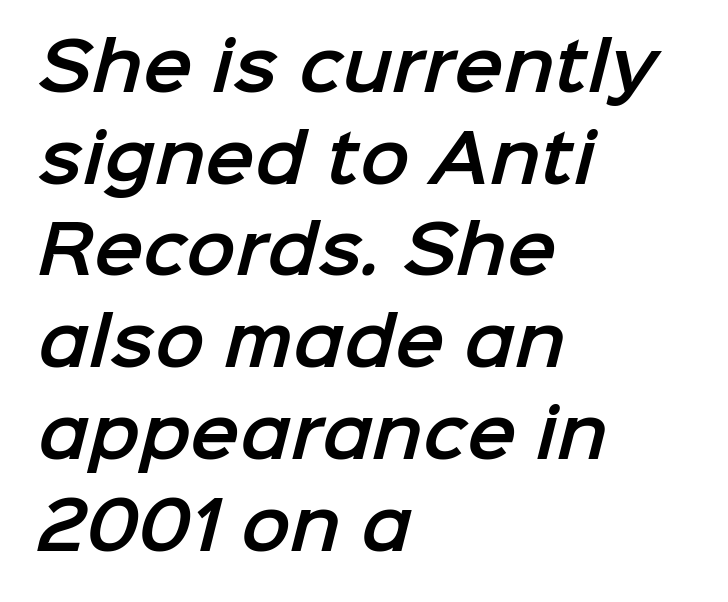
The image shows 66 px sans-serif type; set left-aligned, normal line spacing (1.39x), normal letter spacing, not underlined; low stroke contrast and a medium x-height.
